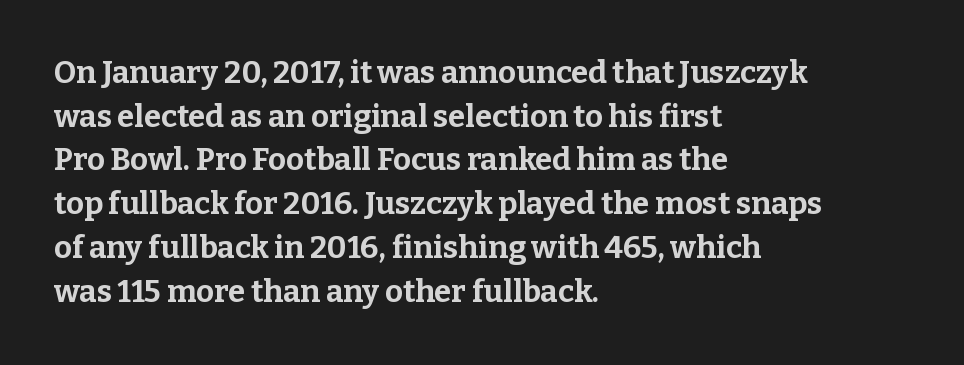
The text was rendered using a seriffed face with decorative stroke endings. The text block is weighted toward the left margin, trailing off unevenly rightward. Italic: no, the glyphs are upright roman. I'd describe the lettering as bold — thick and assertive. Students, note that the glyphs here touch the page at normal intervals.
